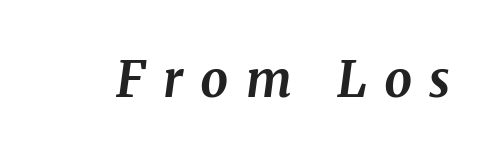
The image shows 49 px bold serif type, italic (leaning right); set unusually wide letter spacing (+0.35 em), not underlined; medium stroke contrast and a medium x-height.
